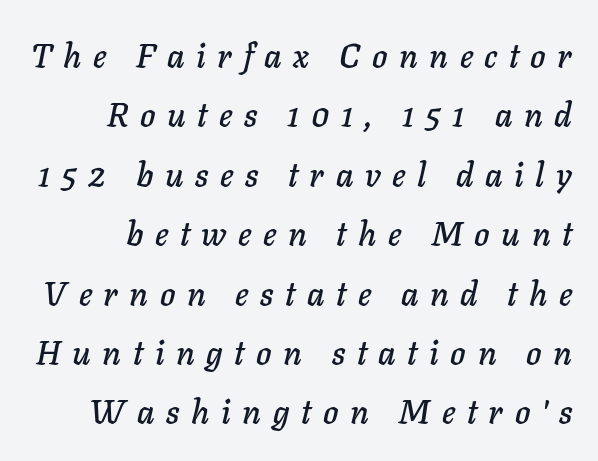
The tracking reads as deliberately expanded to a designer's eye. A typesetter would call this proportional, since set widths differ per character. Bare-footed words on every line. Designer's note — italics engaged.
